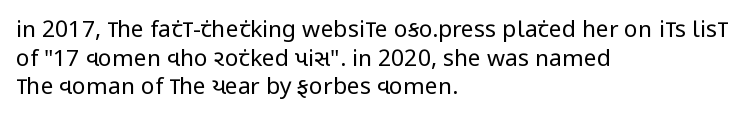
Q: Is the text bold? A: No.
Q: Is the text italic (slanted)? A: No, it is upright.
Q: Is the text underlined? A: No.
Q: How is the paragraph aligned? A: Left-aligned.
Q: Is the spacing between letters normal or unusually wide? A: Normal.
Q: Is the spacing between lines tight, normal or loose? A: Normal.
